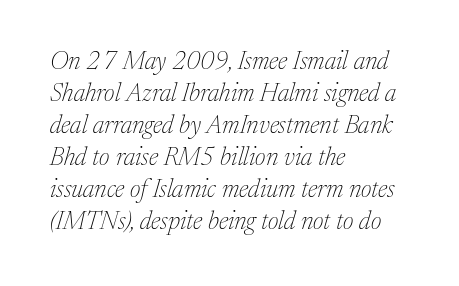
{"italic": "yes", "lean": "right", "slant_degrees": 17, "bold": "no", "underline": "no", "align": "left", "line_spacing": "normal", "line_spacing_ratio": 1.28, "letter_spacing": "normal", "letter_spacing_em": 0.0, "glyph_px": 25}
